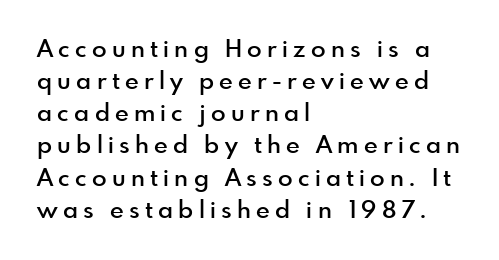
The image shows 24 px text type, upright; set left-aligned, normal line spacing (1.34x), unusually wide letter spacing (+0.22 em), not underlined.
